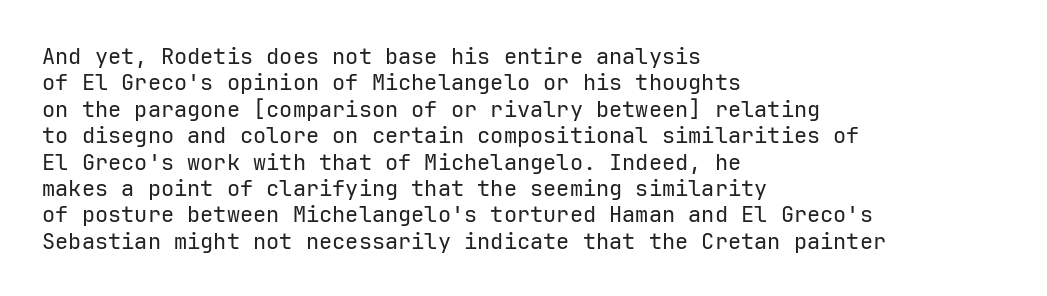
This sample uses an upright cut, with every glyph sitting square on the baseline. Underlining? Definitely not there. Heaviness? Minimal to ordinary, like unemphasized prose. Short note: letters normally spaced. Where is the straight margin? On the left.
